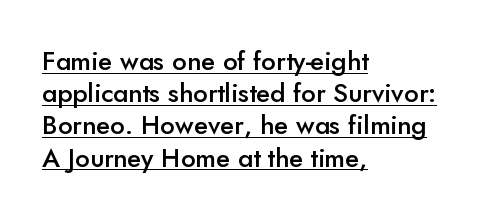
{"italic": "no", "bold": "semi", "underline": "yes", "align": "left", "line_spacing_ratio": 1.24, "letter_spacing": "normal", "letter_spacing_em": 0.0, "glyph_px": 26}
